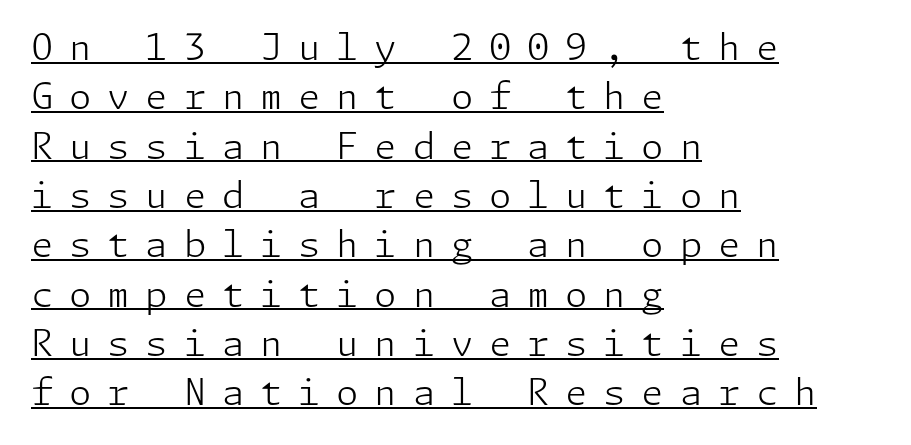
The image shows 36 px light sans-serif type, upright; set left-aligned, normal line spacing (1.37x), unusually wide letter spacing (+0.44 em), underlined; low stroke contrast and a medium x-height.
